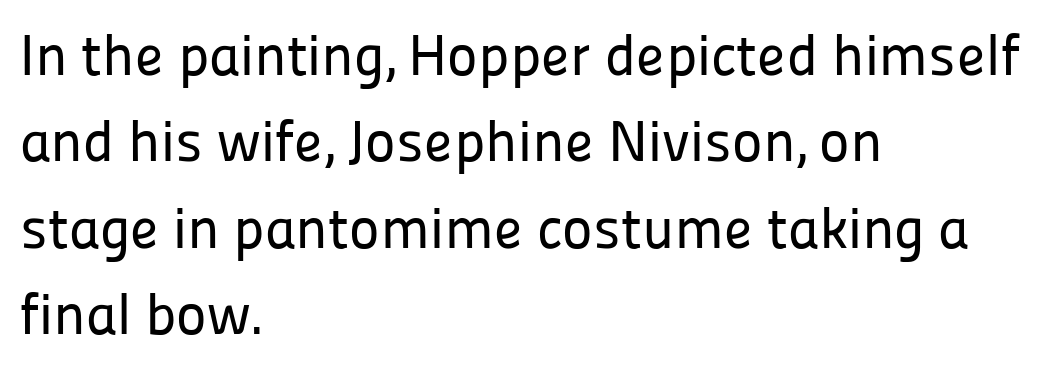
The paragraph has a hard left edge and a soft right edge. Each word holds together tightly as a unit, with standard inter-letter gaps. Line spacing here is normal. Descenders are the only things crossing below the line.
